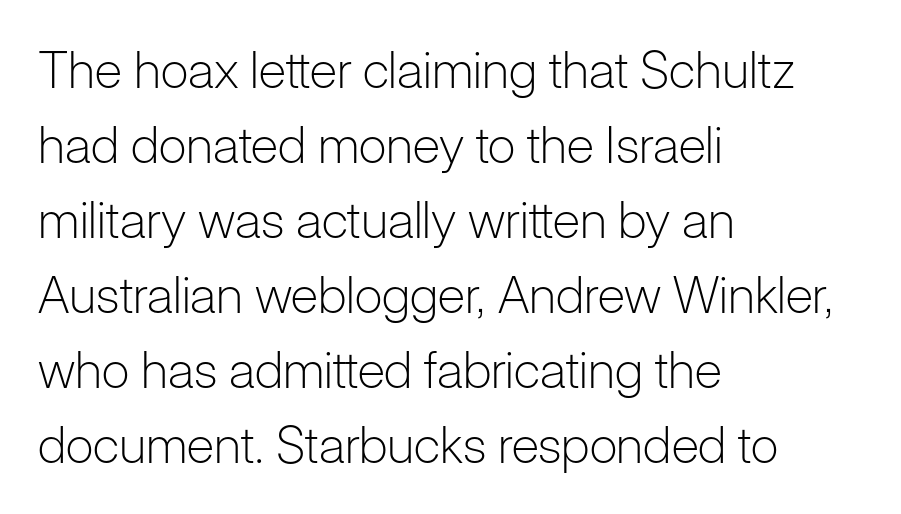
{"serif": "no", "italic": "no", "bold": "no", "weight": "light", "width": "normal", "stroke_contrast": "low", "x_height": "medium", "monospaced": "no", "underline": "no", "align": "left", "line_spacing": "normal", "line_spacing_ratio": 1.47, "letter_spacing": "normal", "letter_spacing_em": 0.0, "glyph_px": 51}
